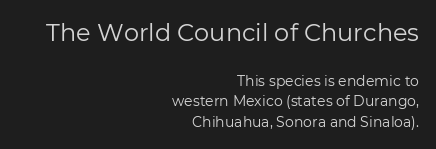
The image shows 24 px text type, upright; set right-aligned, normal line spacing (1.48x), normal letter spacing, not underlined; the first (top) block is 1.71x larger.
